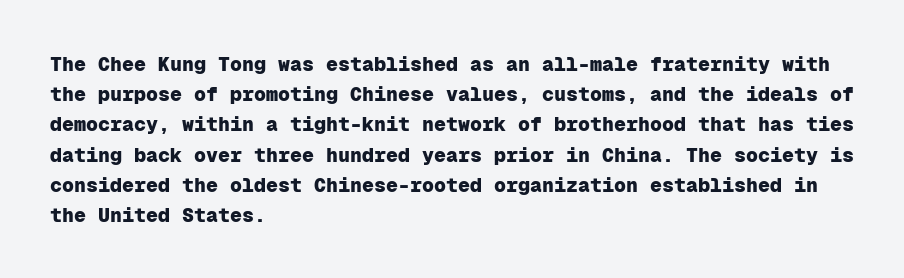
The image shows 20 px bold type, upright; set left-aligned, normal line spacing (1.51x), normal letter spacing, not underlined.
